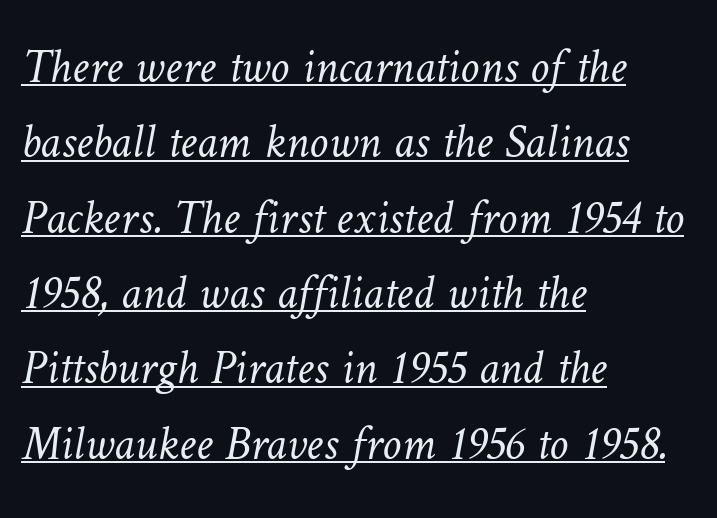
{"bold": "no", "weight": "light", "width": "normal", "stroke_contrast": "low", "x_height": "medium", "monospaced": "no", "underline": "yes", "align": "left", "line_spacing": "normal", "line_spacing_ratio": 1.57, "letter_spacing": "normal", "letter_spacing_em": 0.0, "glyph_px": 48}
